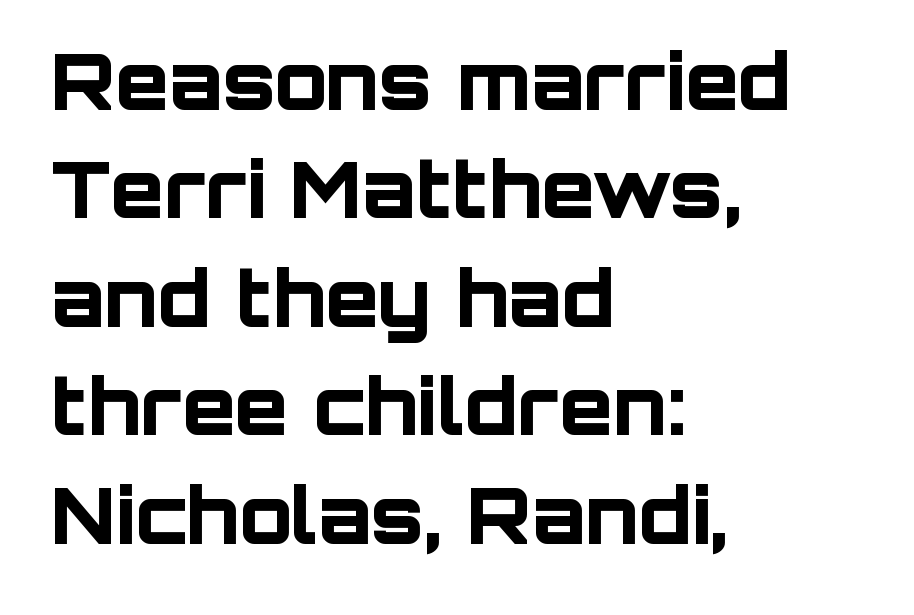
Character widths vary here, with narrow letters taking less room than wide ones. The paragraph shown leans on its left margin. The sample has been set heavy, in full bold. Decoration check: the copy has no underline.
